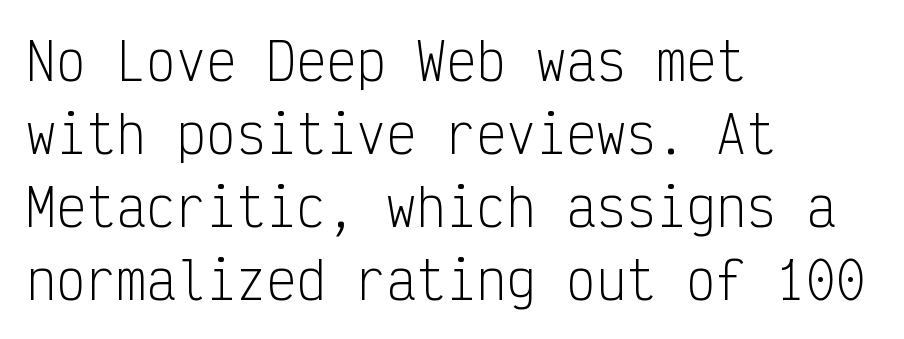
The image shows 50 px light, condensed sans-serif type, upright, monospaced; set left-aligned, normal line spacing (1.46x), normal letter spacing, not underlined; low stroke contrast and a medium x-height.
